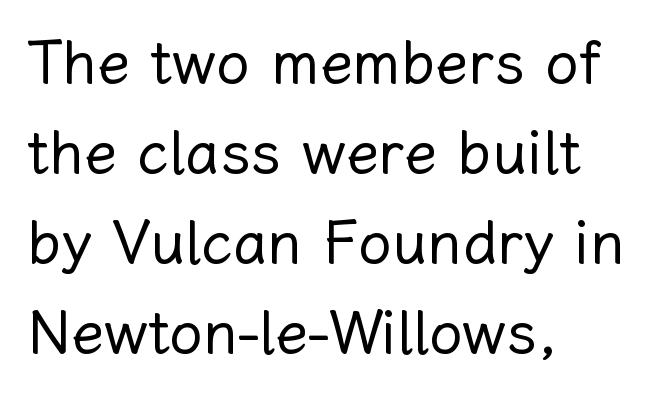
The image shows 60 px regular-weight type, upright; set left-aligned, normal line spacing (1.5x), normal letter spacing, not underlined; low stroke contrast and a medium x-height.
